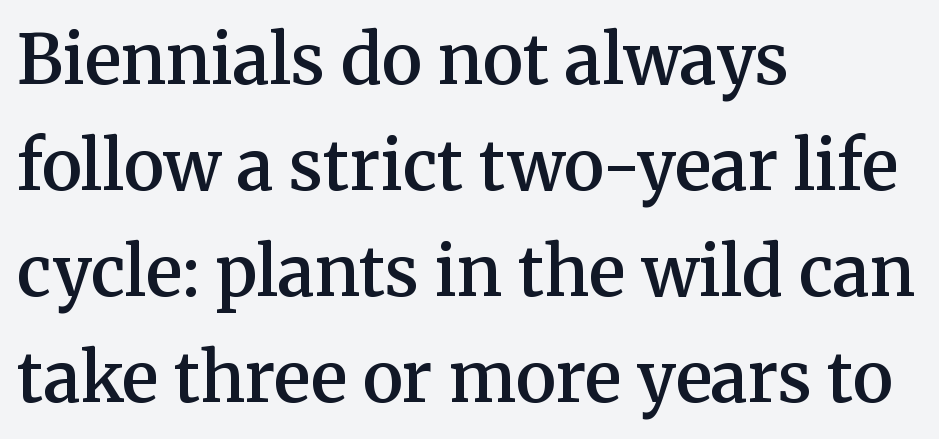
{"serif": "yes", "italic": "no", "bold": "semi", "weight": "semibold", "width": "normal", "stroke_contrast": "medium", "x_height": "medium", "monospaced": "no", "underline": "no", "align": "left", "line_spacing": "normal", "line_spacing_ratio": 1.56, "letter_spacing": "normal", "letter_spacing_em": 0.0, "glyph_px": 68}
